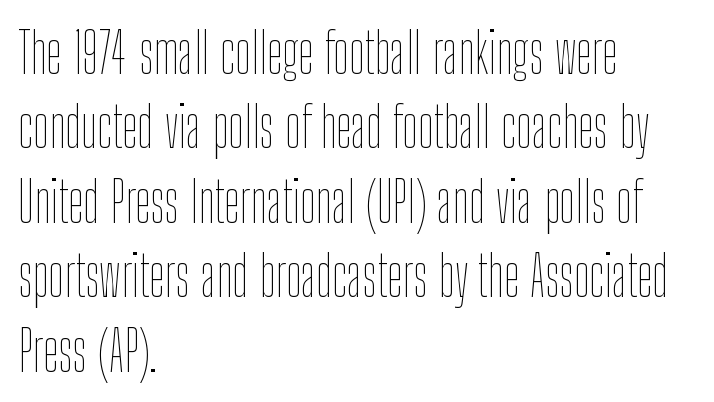
Leftover space on each line is placed entirely after the last word. Italic: no, the glyphs are upright roman. The strokes carry an ordinary text weight at most. A typesetter would call this proportional, since set widths differ per character.
